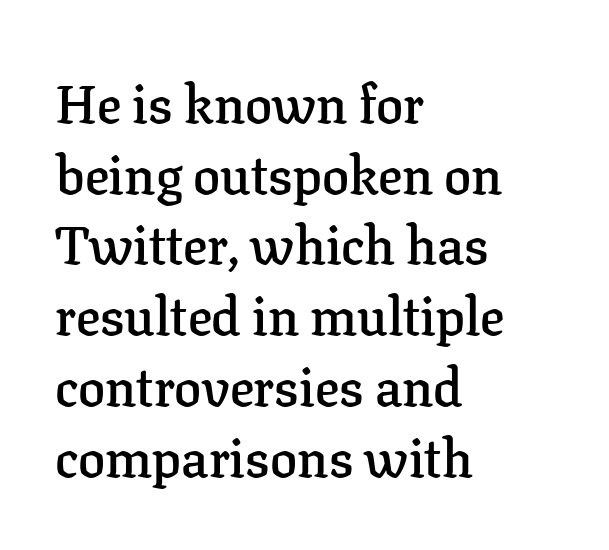
Descenders are the only things crossing below the line. This rendering leaves character spacing at its baseline value. The text block is weighted toward the left margin, trailing off unevenly rightward. Proportional: the letters do not fall into vertical columns. The typeface chosen for these lines features serifs. Weight: semibold (demi).
